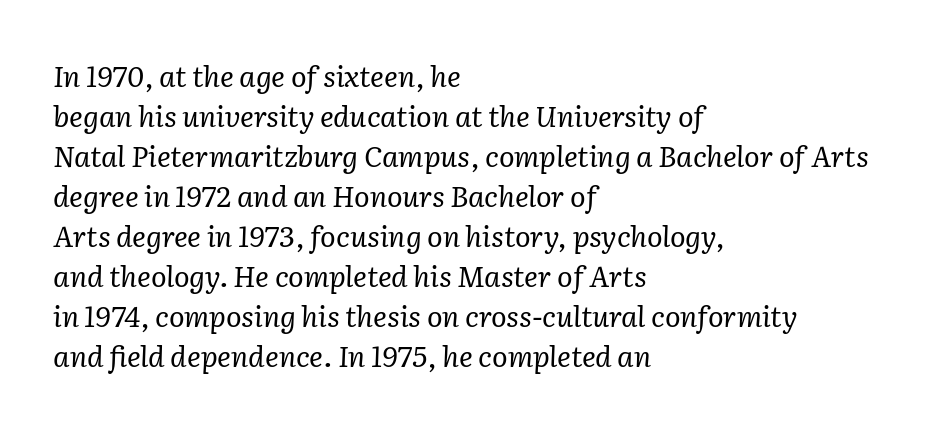
{"serif": "yes", "italic": "yes", "lean": "right", "slant_degrees": 2, "bold": "no", "weight": "regular", "width": "normal", "stroke_contrast": "low", "x_height": "medium", "monospaced": "no", "underline": "no", "align": "left", "line_spacing": "normal", "line_spacing_ratio": 1.38, "letter_spacing": "normal", "letter_spacing_em": 0.0, "glyph_px": 29}
